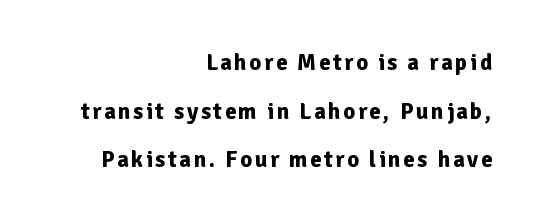
Q: Is the text bold? A: Yes.
Q: Is the text italic (slanted)? A: No, it is upright.
Q: Is the text underlined? A: No.
Q: How is the paragraph aligned? A: Right-aligned.
Q: Is the spacing between lines tight, normal or loose? A: Loose.
